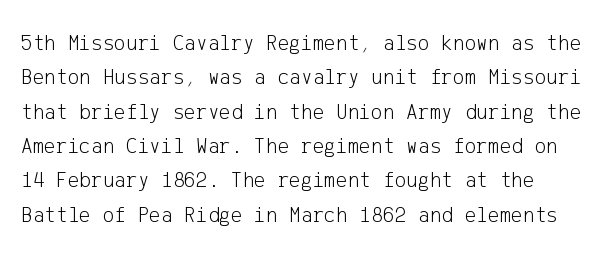
Q: Is the text bold? A: No.
Q: Is the text italic (slanted)? A: No, it is upright.
Q: Is the text underlined? A: No.
Q: How is the paragraph aligned? A: Left-aligned.
Q: Is the spacing between letters normal or unusually wide? A: Normal.
Q: Is the spacing between lines tight, normal or loose? A: Normal.
